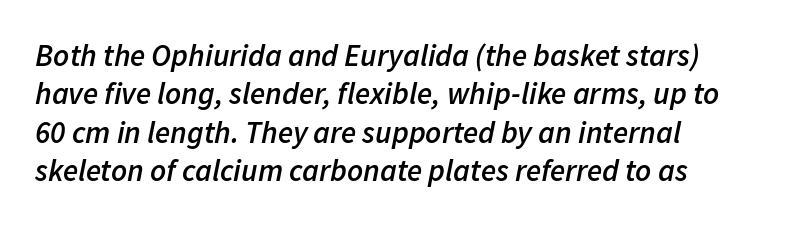
Q: Is the text bold? A: Semi-bold.
Q: Is the text italic (slanted)? A: Yes, it leans right by about 11 degrees.
Q: Is the text underlined? A: No.
Q: Is the spacing between letters normal or unusually wide? A: Normal.
Q: Width (condensed, normal, or wide)? A: Normal.
Q: Stroke contrast? A: Low.
Q: x-height? A: Medium.
Q: Monospaced? A: No.
